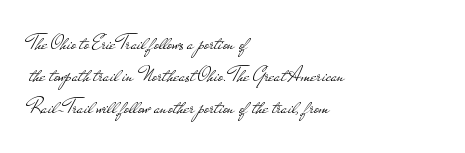
Q: Is the text bold? A: No.
Q: Is the text italic (slanted)? A: Yes.
Q: Is the text underlined? A: No.
Q: How is the paragraph aligned? A: Left-aligned.
Q: Is the spacing between letters normal or unusually wide? A: Normal.
Q: Is the spacing between lines tight, normal or loose? A: Normal.
